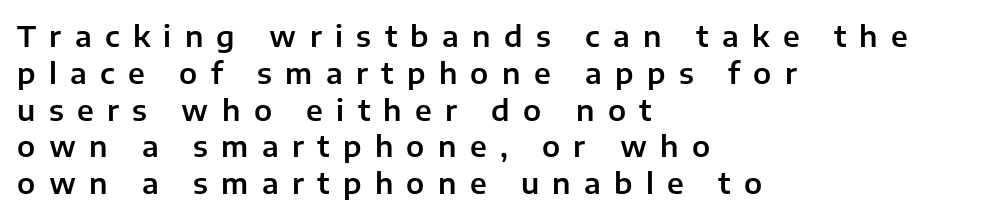
The image shows 29 px sans-serif type, upright; set left-aligned, normal line spacing (1.27x), unusually wide letter spacing (+0.46 em), not underlined; low stroke contrast and a medium x-height.
